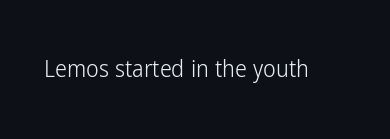
The image shows 24 px text type, upright; set normal letter spacing, not underlined.
